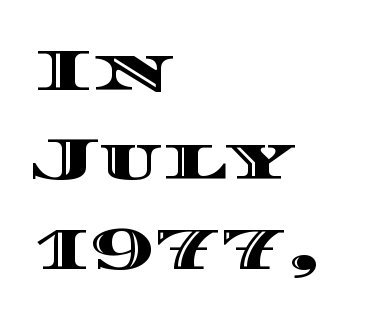
The image shows 60 px wide type, upright; set left-aligned, normal line spacing (1.49x), normal letter spacing, not underlined; a large x-height.
